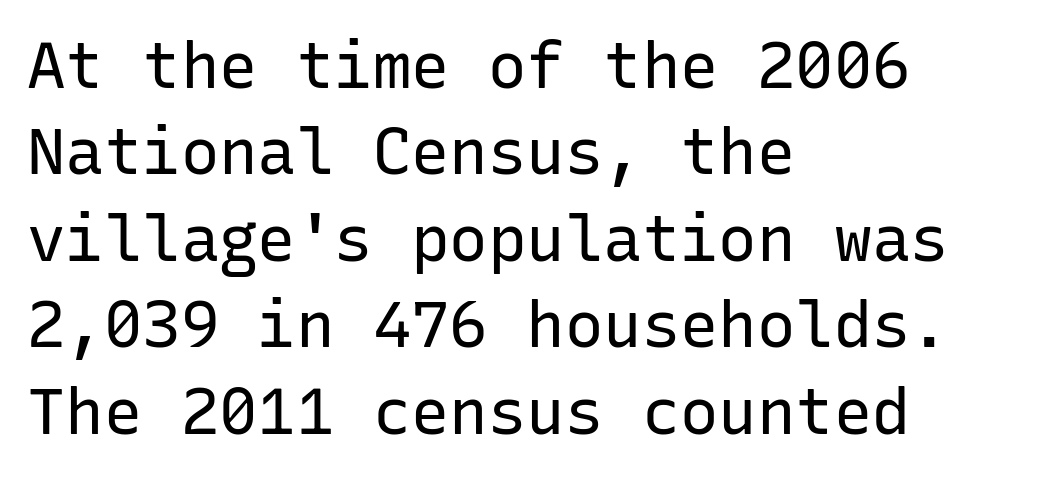
{"serif": "no", "italic": "no", "bold": "no", "weight": "regular", "width": "normal", "stroke_contrast": "low", "x_height": "medium", "monospaced": "yes", "underline": "no", "align": "left", "line_spacing": "normal", "line_spacing_ratio": 1.35, "letter_spacing": "normal", "letter_spacing_em": 0.0, "glyph_px": 64}
